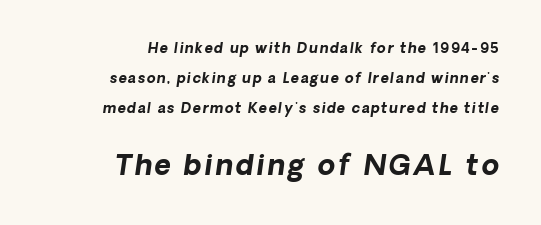
Q: Is the text bold? A: Yes.
Q: Is the text italic (slanted)? A: Yes, it leans right by about 8 degrees.
Q: Is the text underlined? A: No.
Q: How is the paragraph aligned? A: Right-aligned.
Q: Is the spacing between lines tight, normal or loose? A: Loose.
Q: Which block of text is set in a larger size, the first (top) or the second (bottom)? A: The second (bottom) one.
Q: Width (condensed, normal, or wide)? A: Normal.
Q: Stroke contrast? A: Low.
Q: x-height? A: Medium.
Q: Monospaced? A: No.
